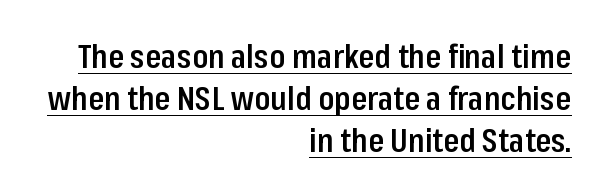
Each new line begins a customary step beneath the previous one. These characters rest on top of a visible drawn line. Character widths vary here, with narrow letters taking less room than wide ones. Students, note that the glyphs here touch the page at normal intervals. The lines are quadded right. The characters look somewhat weighty, a semibold short of true bold.
